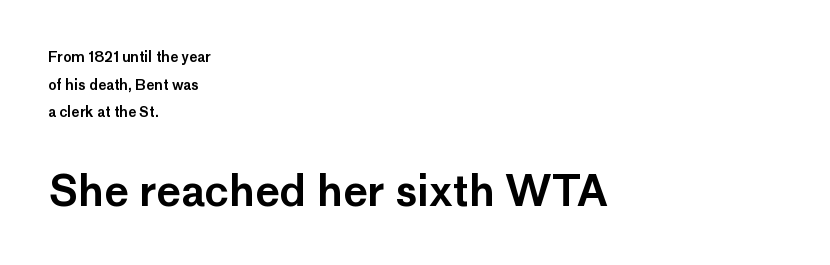
{"serif": "no", "italic": "no", "width": "normal", "stroke_contrast": "low", "x_height": "medium", "monospaced": "no", "underline": "no", "align": "left", "line_spacing": "loose", "line_spacing_ratio": 1.98, "letter_spacing": "normal", "letter_spacing_em": 0.0, "larger_block": "second", "size_ratio": 3.0, "glyph_px": 42}
